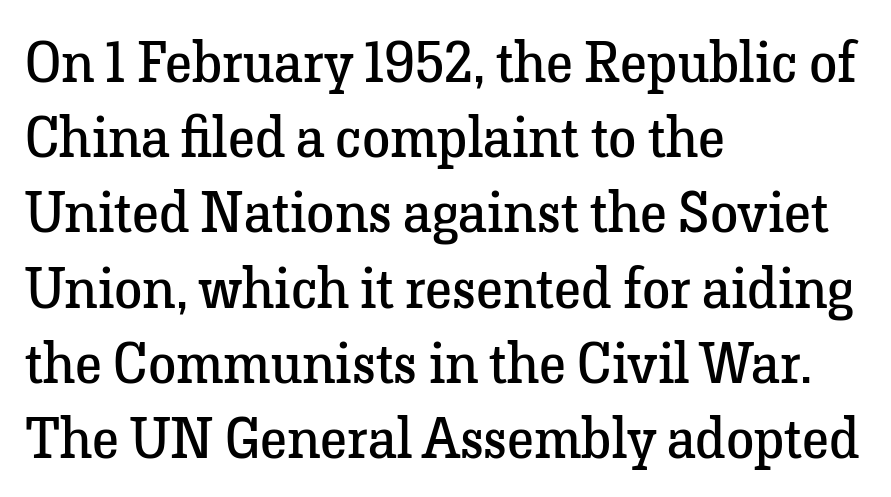
The image shows 57 px regular-weight serif type, upright; set left-aligned, normal line spacing (1.32x), normal letter spacing, not underlined; low stroke contrast and a medium x-height.
